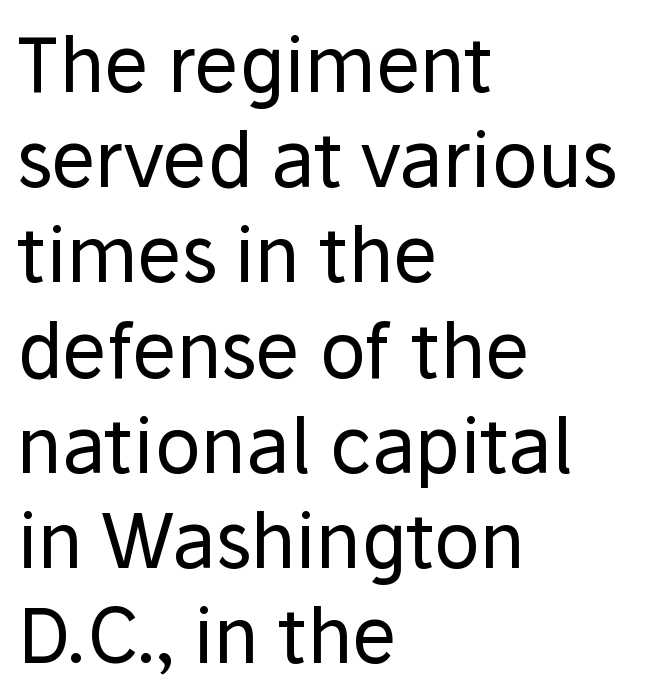
The rendering uses natural spacing where letterforms have individual widths. Weight: regular or lighter. The rows are spaced the way most documents space them. Left-aligned paragraph, ragged on the right.
